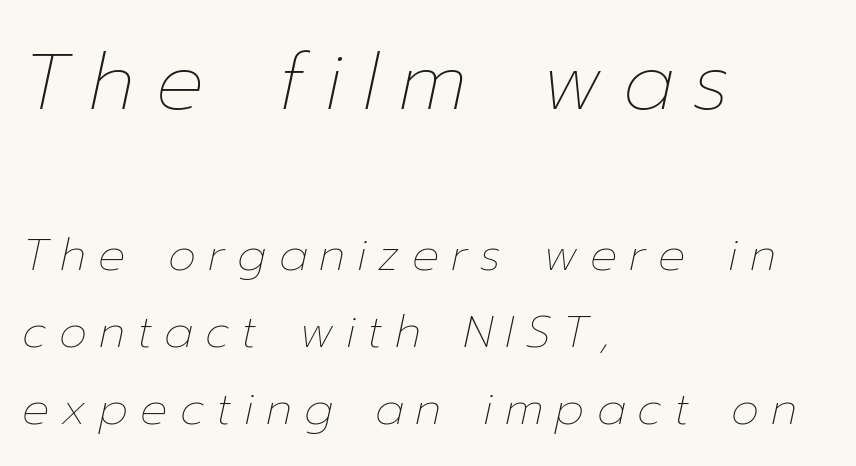
Q: Is the text bold? A: No.
Q: Is the text italic (slanted)? A: Yes, it leans right by about 12 degrees.
Q: Is the text underlined? A: No.
Q: How is the paragraph aligned? A: Left-aligned.
Q: Is the spacing between letters normal or unusually wide? A: Unusually wide.
Q: Which block of text is set in a larger size, the first (top) or the second (bottom)? A: The first (top) one.
Q: Width (condensed, normal, or wide)? A: Normal.
Q: Stroke contrast? A: Low.
Q: x-height? A: Medium.
Q: Monospaced? A: No.
